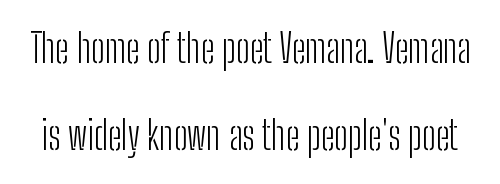
Descenders hang freely into open space. Look at the tracking — it's just the regular setting, nothing added. Character widths vary here, with narrow letters taking less room than wide ones. The space between consecutive lines is lavish. Serifs: no, the terminals of the letterforms are clean. Ascenders rise straight up at ninety degrees.
